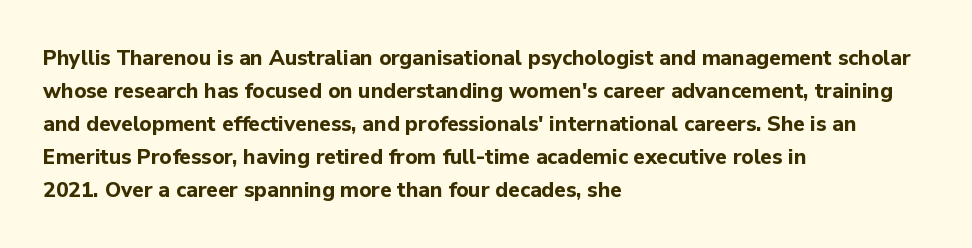
{"italic": "no", "bold": "yes", "underline": "no", "align": "left", "line_spacing": "normal", "line_spacing_ratio": 1.57, "letter_spacing": "normal", "letter_spacing_em": 0.0, "glyph_px": 21}
